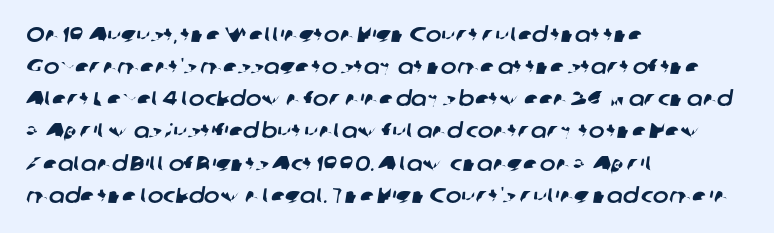
This block has exactly the height ordinary leading produces. Line beginnings align vertically; line endings do not. Descenders are the only things crossing below the line. Nothing unusual about the tracking: characters are spaced as the font intends.
